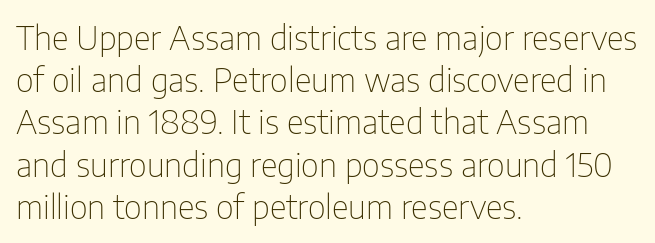
Underline: absent. The letters look calm and open, with moderate or lighter stems. Think of a printed novel: that variable character pitch is what you see here. Letter spacing: default. The typography opts for an upright posture over an oblique one. This sample is left-justified, so line endings fall wherever the words run out.
